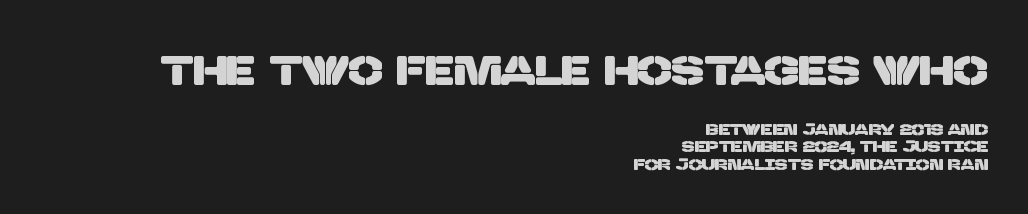
The rendering uses natural spacing where letterforms have individual widths. Scale decreases going downward across the two blocks. Compared with a flush-left layout, this one pins lines to the opposite, right side. Nobody touched the tracking dial on this one. Nobody drew a line under any word here. The characters display no serif detailing; their extremities are plain.
